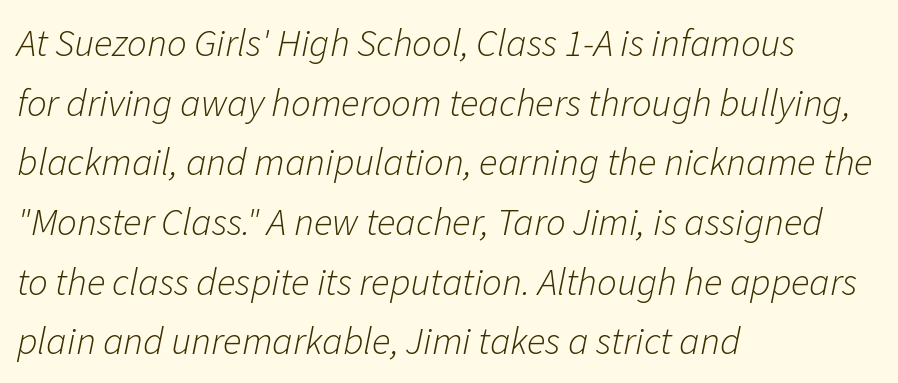
{"italic": "yes", "lean": "right", "slant_degrees": 11, "bold": "no", "weight": "light", "width": "normal", "stroke_contrast": "low", "x_height": "medium", "monospaced": "no", "underline": "no", "align": "left", "line_spacing": "normal", "line_spacing_ratio": 1.53, "letter_spacing": "normal", "letter_spacing_em": 0.0, "glyph_px": 39}
